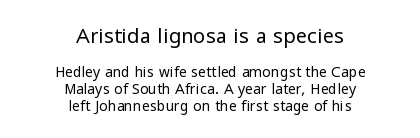
The image shows 20 px text type, upright; set centered, line spacing 1.21x, normal letter spacing, not underlined; the first (top) block is 1.43x larger.
